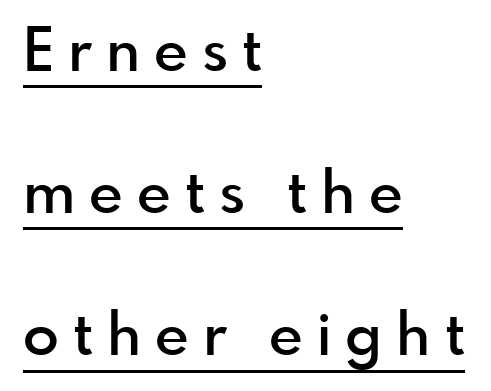
Q: Is the text bold? A: Semi-bold.
Q: Is the text italic (slanted)? A: No, it is upright.
Q: Is the typeface a serif or a sans-serif typeface? A: Sans-serif.
Q: Is the text underlined? A: Yes.
Q: How is the paragraph aligned? A: Left-aligned.
Q: Is the spacing between letters normal or unusually wide? A: Unusually wide.
Q: Is the spacing between lines tight, normal or loose? A: Loose.
Q: Width (condensed, normal, or wide)? A: Normal.
Q: x-height? A: Small.
Q: Monospaced? A: No.
